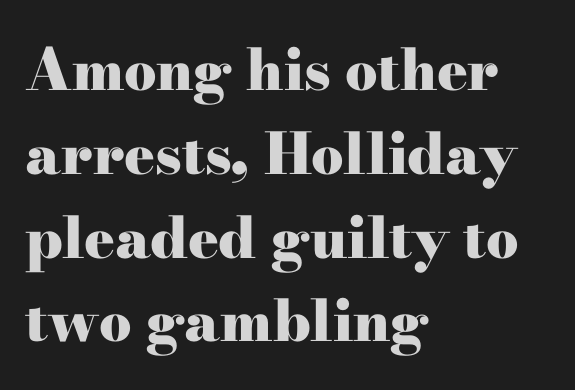
Q: Is the text bold? A: Yes.
Q: Is the text italic (slanted)? A: No, it is upright.
Q: Is the typeface a serif or a sans-serif typeface? A: Serif.
Q: Is the text underlined? A: No.
Q: How is the paragraph aligned? A: Left-aligned.
Q: Is the spacing between letters normal or unusually wide? A: Normal.
Q: Is the spacing between lines tight, normal or loose? A: Normal.
Q: Width (condensed, normal, or wide)? A: Wide.
Q: Stroke contrast? A: High.
Q: x-height? A: Small.
Q: Monospaced? A: No.
